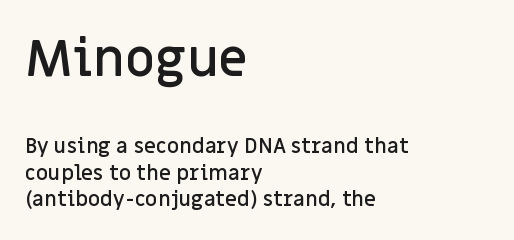
All the whitespace from short lines collects on the right. The typography opts for an upright posture over an oblique one. The block sitting higher on the canvas is the one with enlarged characters. The rows are spaced the way most documents space them. This rendering features lettering with no underline.
